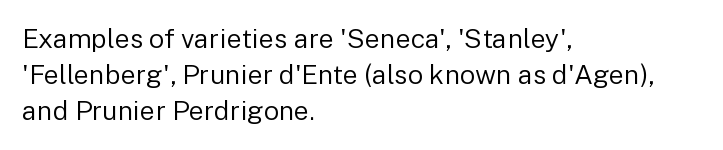
{"italic": "no", "bold": "no", "underline": "no", "align": "left", "line_spacing": "normal", "line_spacing_ratio": 1.34, "letter_spacing": "normal", "letter_spacing_em": 0.0, "glyph_px": 27}
